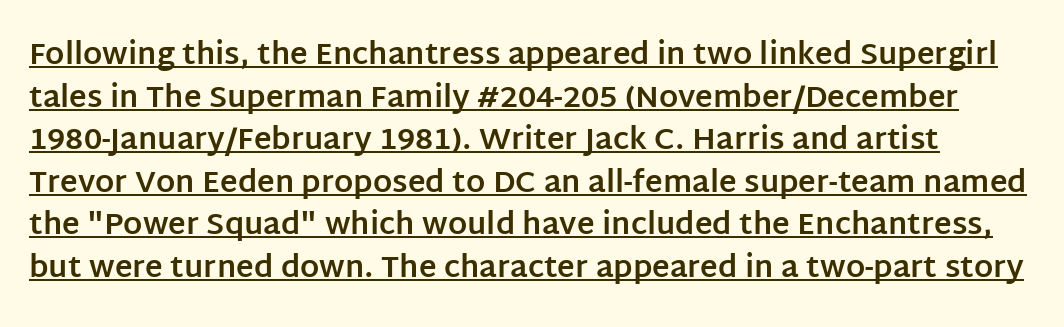
The image shows 30 px bold sans-serif type, upright; set normal line spacing (1.42x), normal letter spacing, underlined; low stroke contrast and a large x-height.
